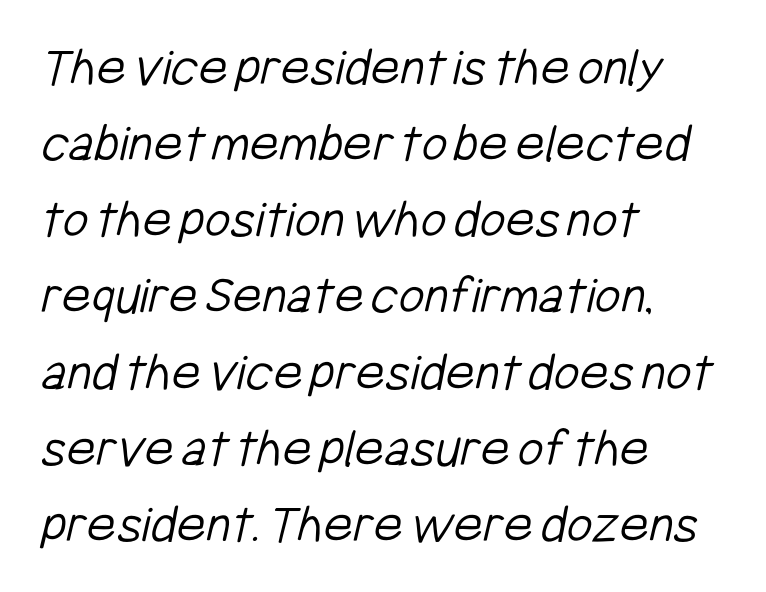
Q: Is the text bold? A: No.
Q: Is the typeface a serif or a sans-serif typeface? A: Sans-serif.
Q: Is the text underlined? A: No.
Q: How is the paragraph aligned? A: Left-aligned.
Q: Is the spacing between letters normal or unusually wide? A: Normal.
Q: Is the spacing between lines tight, normal or loose? A: Normal.
Q: Width (condensed, normal, or wide)? A: Condensed.
Q: Stroke contrast? A: Low.
Q: x-height? A: Medium.
Q: Monospaced? A: No.
